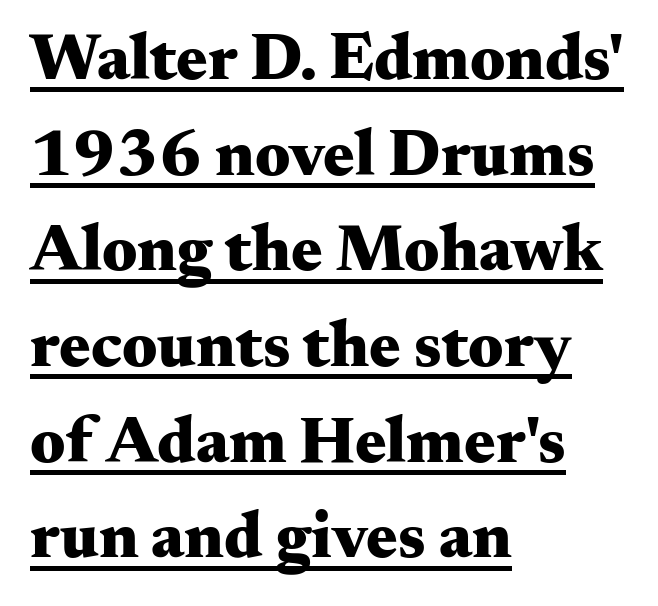
Q: Is the text bold? A: Yes.
Q: Is the text italic (slanted)? A: No, it is upright.
Q: Is the typeface a serif or a sans-serif typeface? A: Serif.
Q: Is the text underlined? A: Yes.
Q: How is the paragraph aligned? A: Left-aligned.
Q: Is the spacing between letters normal or unusually wide? A: Normal.
Q: Is the spacing between lines tight, normal or loose? A: Normal.
Q: Width (condensed, normal, or wide)? A: Wide.
Q: Stroke contrast? A: Medium.
Q: x-height? A: Small.
Q: Monospaced? A: No.
